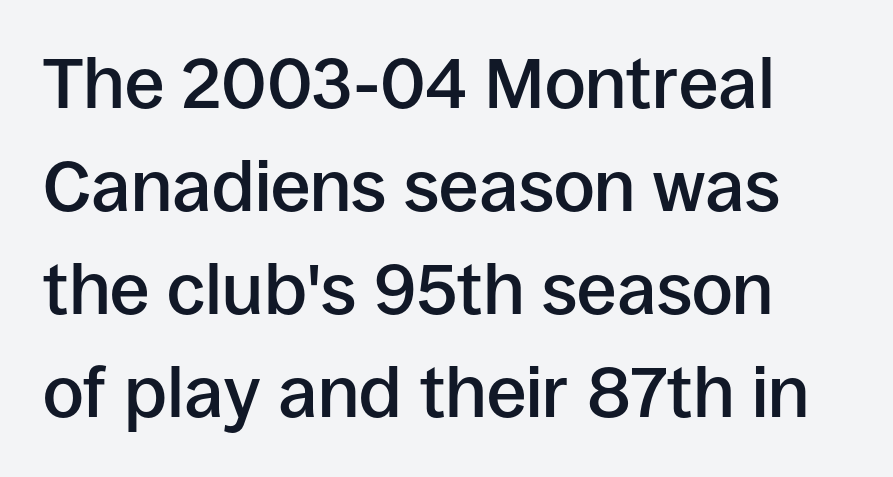
Ascenders rise straight up at ninety degrees. Is the letter spacing exaggerated? No — it looks like the ordinary default. The string is rendered with underlining switched off. The letters advance in unequal steps, a hallmark of proportional type. Each letter's strokes conclude bluntly, with no projecting serifs. Every letter is mildly thick-stroked: semibold rather than bold.
